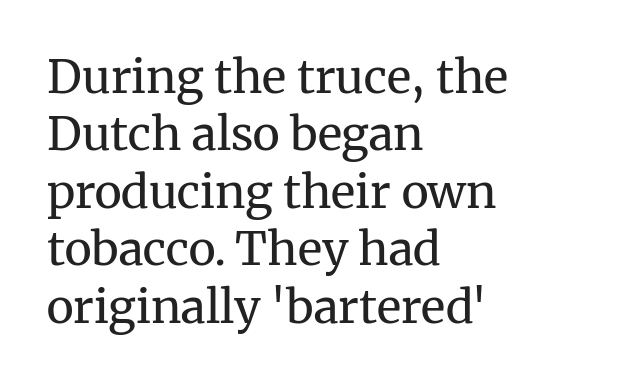
Q: Is the text bold? A: No.
Q: Is the text italic (slanted)? A: No, it is upright.
Q: Is the typeface a serif or a sans-serif typeface? A: Serif.
Q: Is the text underlined? A: No.
Q: How is the paragraph aligned? A: Left-aligned.
Q: Is the spacing between letters normal or unusually wide? A: Normal.
Q: Is the spacing between lines tight, normal or loose? A: Normal.
Q: Width (condensed, normal, or wide)? A: Normal.
Q: Stroke contrast? A: Medium.
Q: x-height? A: Medium.
Q: Monospaced? A: No.
